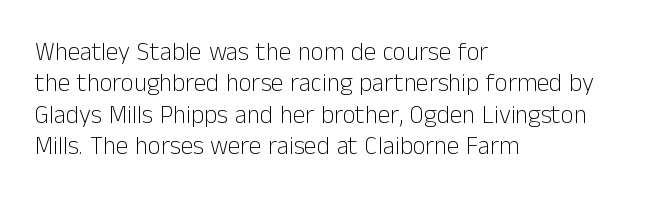
The image shows 25 px text type, upright; set left-aligned, normal line spacing (1.26x), normal letter spacing, not underlined.
